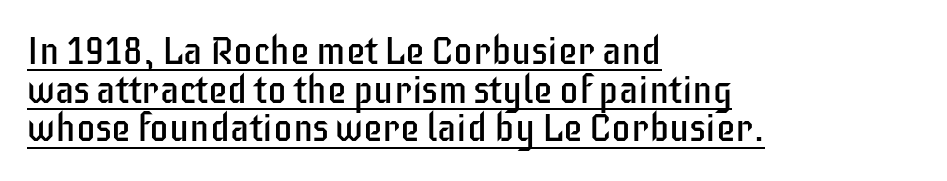
The image shows 39 px regular-weight, condensed sans-serif type, upright; set left-aligned, tight line spacing (0.99x), normal letter spacing, underlined; low stroke contrast and a large x-height.
